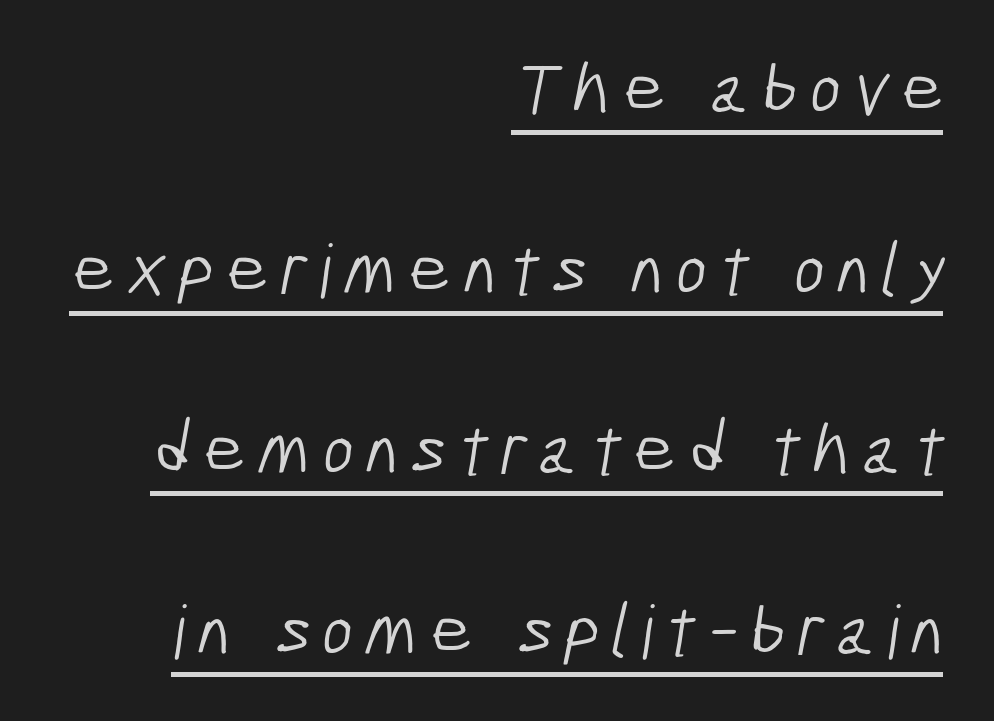
The image shows 74 px light, condensed sans-serif type; set right-aligned, loose line spacing (2.44x), underlined; low stroke contrast and a medium x-height.
